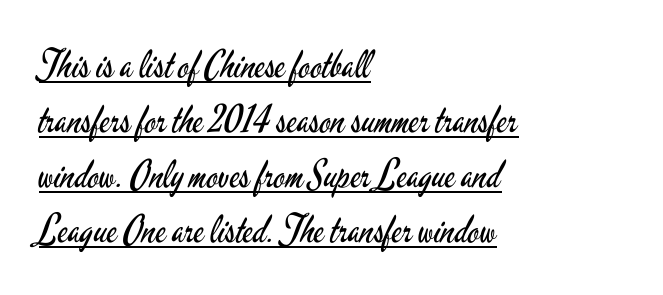
Short note: letters normally spaced. The strokes are not fattened; the text isn't bold. Casual observation: everything's shoved over to the left.
